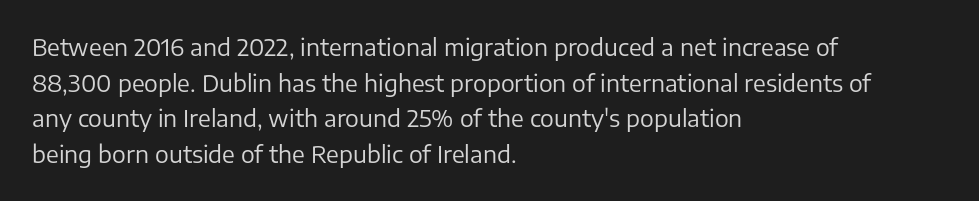
Q: Is the text bold? A: No.
Q: Is the text italic (slanted)? A: No, it is upright.
Q: Is the text underlined? A: No.
Q: How is the paragraph aligned? A: Left-aligned.
Q: Is the spacing between letters normal or unusually wide? A: Normal.
Q: Is the spacing between lines tight, normal or loose? A: Normal.
